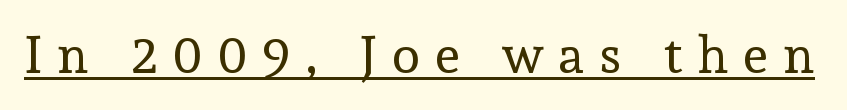
{"serif": "yes", "italic": "no", "bold": "no", "weight": "regular", "width": "normal", "x_height": "medium", "monospaced": "no", "underline": "yes", "letter_spacing": "wide", "letter_spacing_em": 0.29, "glyph_px": 52}
